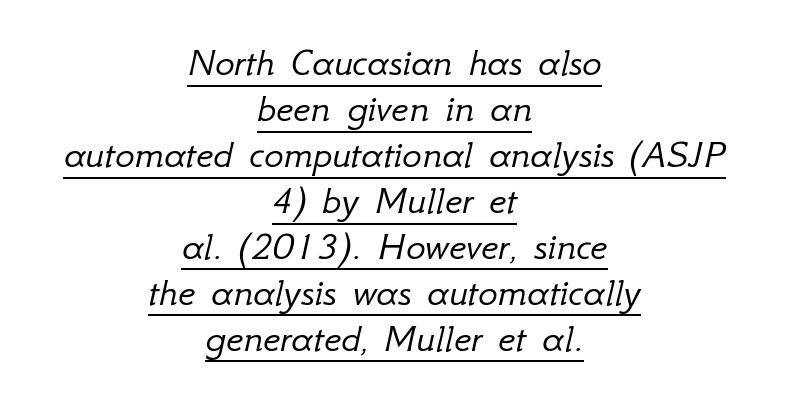
{"italic": "yes", "lean": "right", "slant_degrees": 12, "bold": "no", "weight": "light", "width": "normal", "stroke_contrast": "low", "x_height": "small", "monospaced": "no", "underline": "yes", "align": "center", "line_spacing": "tight", "line_spacing_ratio": 1.12, "letter_spacing": "normal", "letter_spacing_em": 0.0, "glyph_px": 41}
